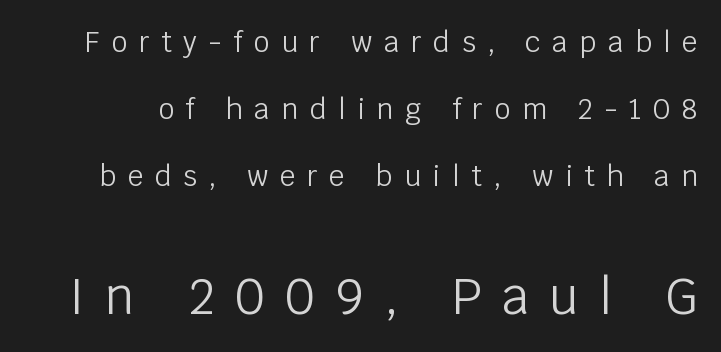
The image shows 49 px light sans-serif type, upright; set loose line spacing (2.4x), unusually wide letter spacing (+0.41 em), not underlined; the second (bottom) block is 1.75x larger; low stroke contrast and a large x-height.
